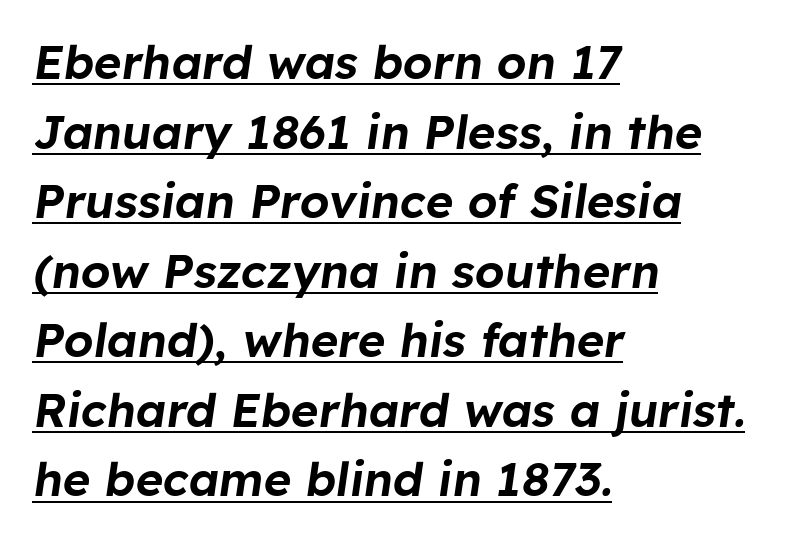
The image shows 47 px text type, italic (leaning right); set left-aligned, normal line spacing (1.48x), normal letter spacing, underlined; low stroke contrast and a medium x-height.
